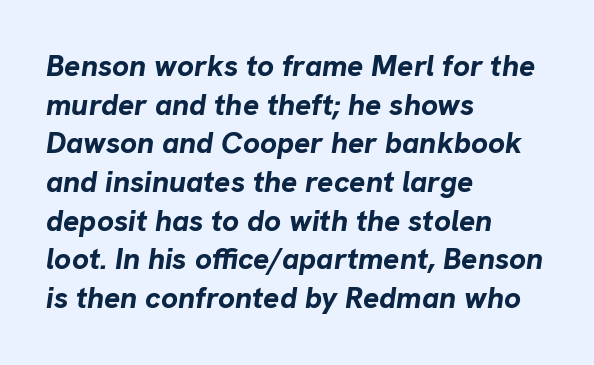
{"italic": "yes", "lean": "right", "slant_degrees": 8, "bold": "yes", "weight": "bold", "width": "normal", "stroke_contrast": "low", "x_height": "medium", "monospaced": "no", "underline": "no", "align": "left", "line_spacing": "normal", "line_spacing_ratio": 1.29, "letter_spacing": "normal", "letter_spacing_em": 0.0, "glyph_px": 30}
